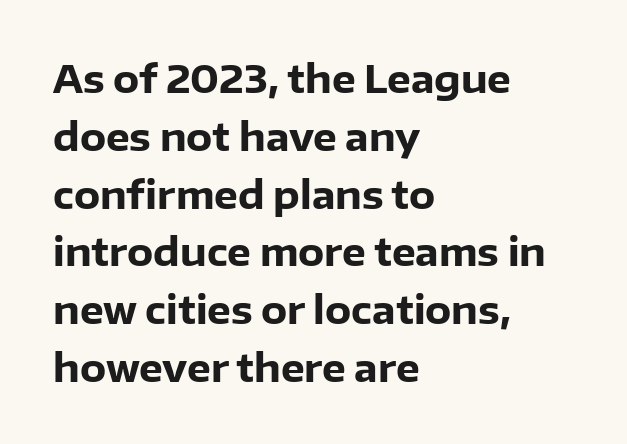
These lines are set flush left with a ragged right edge. The foot of each line stays bare and open. The lettering stays uniformly vertical, giving the passage a roman look. The leading is moderate, giving the passage an even texture.
